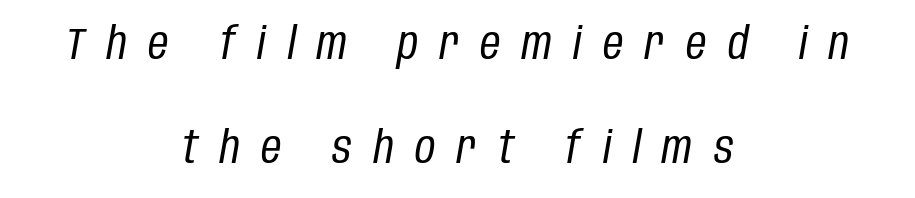
Note the varied advance widths — an 'i' is clearly narrower than an 'm'. Centered paragraph, ragged on both sides. Think standard paragraph weight, or any step lighter than that. The foot of each line stays bare and open.
